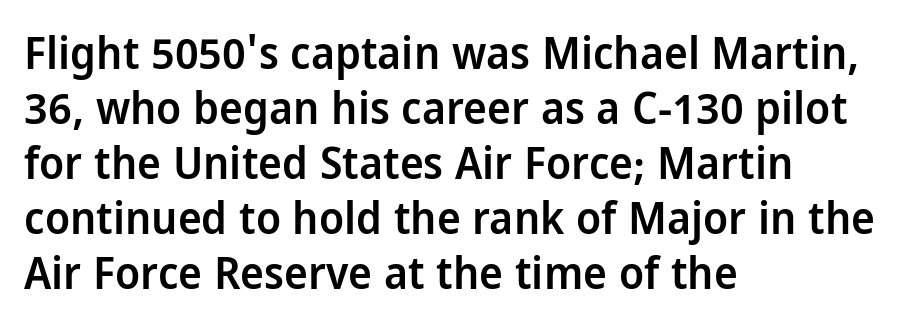
The image shows 45 px semibold, condensed sans-serif type, upright; set left-aligned, line spacing 1.22x, normal letter spacing, not underlined; low stroke contrast and a large x-height.
